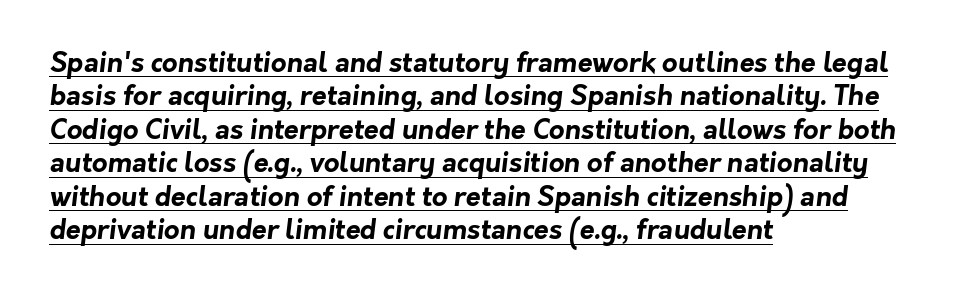
The image shows 27 px bold type; set left-aligned, line spacing 1.24x, normal letter spacing, underlined.
